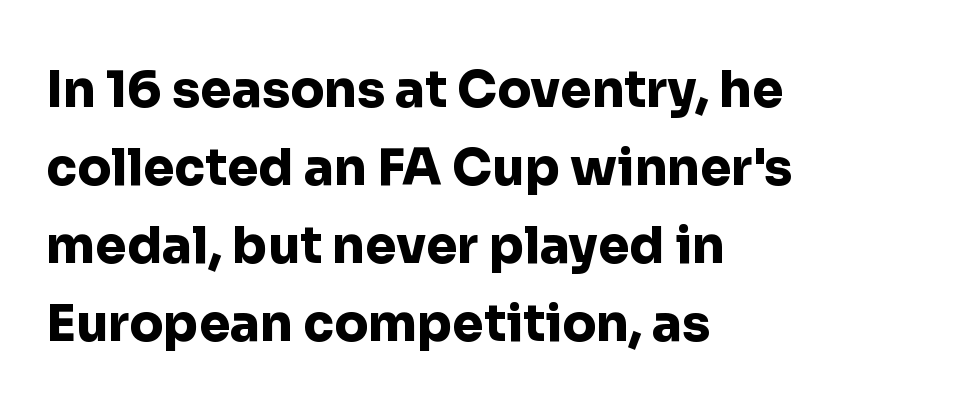
The image shows 50 px heavy sans-serif type, upright; set left-aligned, normal line spacing (1.56x), normal letter spacing, not underlined; low stroke contrast and a medium x-height.
